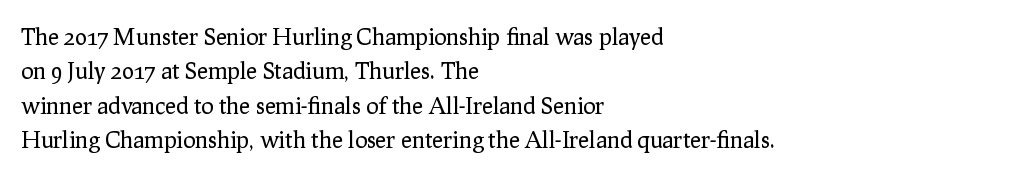
{"italic": "no", "bold": "no", "underline": "no", "align": "left", "line_spacing": "normal", "line_spacing_ratio": 1.5, "letter_spacing": "normal", "letter_spacing_em": 0.0, "glyph_px": 23}
